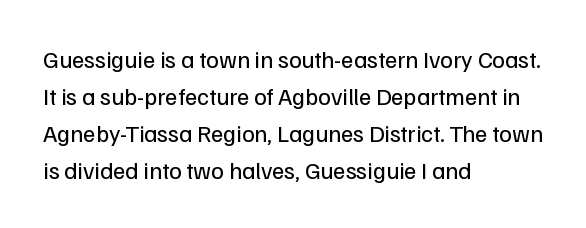
Q: Is the text bold? A: No.
Q: Is the text italic (slanted)? A: No, it is upright.
Q: Is the text underlined? A: No.
Q: How is the paragraph aligned? A: Left-aligned.
Q: Is the spacing between letters normal or unusually wide? A: Normal.
Q: Is the spacing between lines tight, normal or loose? A: Normal.
